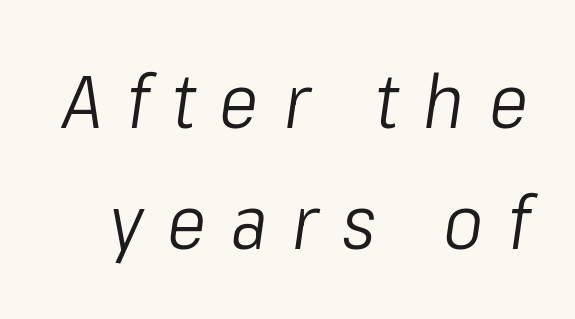
{"italic": "yes", "lean": "right", "slant_degrees": 8, "bold": "no", "weight": "light", "width": "condensed", "stroke_contrast": "low", "x_height": "medium", "monospaced": "no", "underline": "no", "line_spacing": "normal", "line_spacing_ratio": 1.62, "letter_spacing": "wide", "letter_spacing_em": 0.33, "glyph_px": 75}
